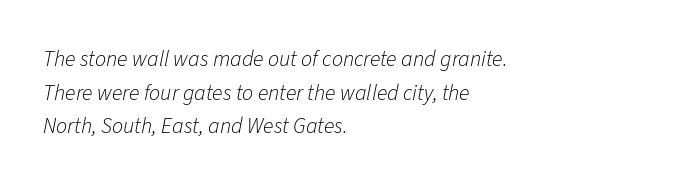
{"italic": "yes", "lean": "right", "slant_degrees": 11, "bold": "no", "underline": "no", "align": "left", "line_spacing": "normal", "line_spacing_ratio": 1.53, "letter_spacing": "normal", "letter_spacing_em": 0.0, "glyph_px": 22}
